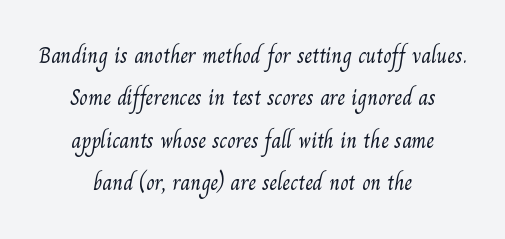
Clear beneath every line of the passage. Heaviness? Minimal to ordinary, like unemphasized prose. Compared with a flush-left layout, this one balances lines on the center instead. Default kerning and tracking; the words read as compact shapes. Does the leading feel generous? Absolutely, it's lavish.
